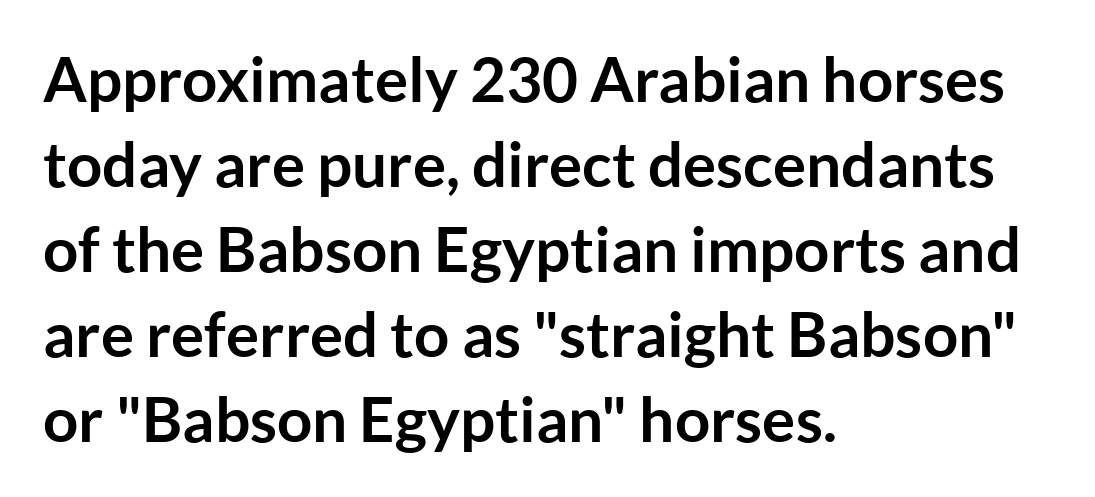
Q: Is the text bold? A: Yes.
Q: Is the text italic (slanted)? A: No, it is upright.
Q: Is the typeface a serif or a sans-serif typeface? A: Sans-serif.
Q: Is the text underlined? A: No.
Q: How is the paragraph aligned? A: Left-aligned.
Q: Is the spacing between letters normal or unusually wide? A: Normal.
Q: Is the spacing between lines tight, normal or loose? A: Normal.
Q: Width (condensed, normal, or wide)? A: Normal.
Q: Stroke contrast? A: Low.
Q: x-height? A: Medium.
Q: Monospaced? A: No.
